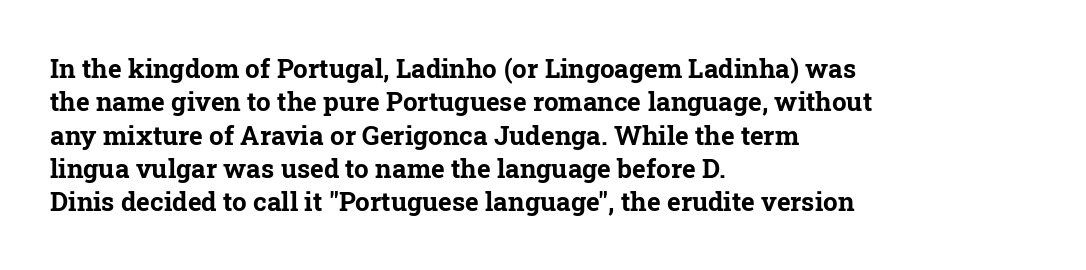
Q: Is the text bold? A: Yes.
Q: Is the text italic (slanted)? A: No, it is upright.
Q: Is the text underlined? A: No.
Q: How is the paragraph aligned? A: Left-aligned.
Q: Is the spacing between letters normal or unusually wide? A: Normal.
Q: Is the spacing between lines tight, normal or loose? A: Normal.
